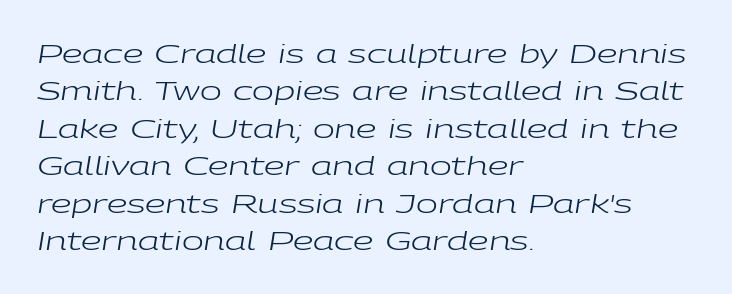
The image shows 26 px text type, italic (leaning right); set left-aligned, normal line spacing (1.44x), normal letter spacing, not underlined.
